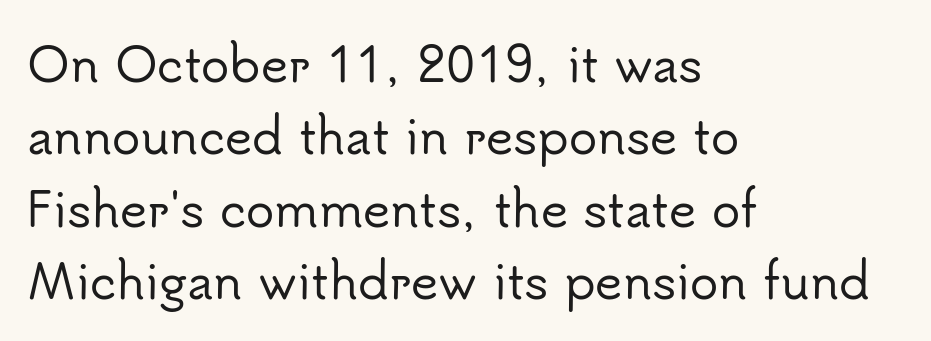
Q: Is the text italic (slanted)? A: No, it is upright.
Q: Is the typeface a serif or a sans-serif typeface? A: Sans-serif.
Q: Is the text underlined? A: No.
Q: How is the paragraph aligned? A: Left-aligned.
Q: Is the spacing between letters normal or unusually wide? A: Normal.
Q: Is the spacing between lines tight, normal or loose? A: Normal.
Q: Width (condensed, normal, or wide)? A: Normal.
Q: Stroke contrast? A: Low.
Q: x-height? A: Small.
Q: Monospaced? A: No.
